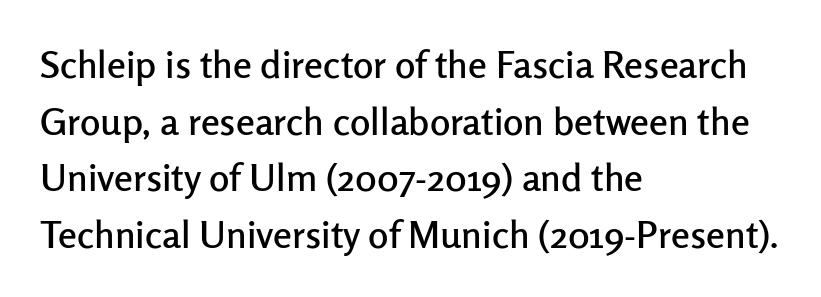
Inter-character spacing is left at the font's built-in metrics. The designer went with a sans here, leaving each stem footless. Is the block centered? No — it sits flush against the left margin. Italic: no, the glyphs are upright roman.
